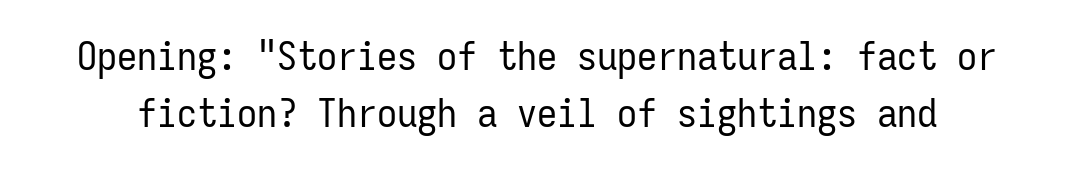
{"serif": "no", "italic": "no", "bold": "no", "weight": "regular", "width": "condensed", "stroke_contrast": "low", "x_height": "medium", "monospaced": "yes", "underline": "no", "line_spacing": "normal", "line_spacing_ratio": 1.43, "letter_spacing": "normal", "letter_spacing_em": 0.0, "glyph_px": 40}
